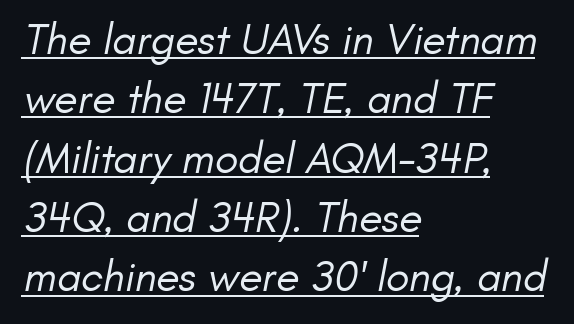
{"serif": "no", "bold": "no", "weight": "regular", "width": "normal", "stroke_contrast": "low", "x_height": "small", "monospaced": "no", "underline": "yes", "align": "left", "line_spacing": "normal", "line_spacing_ratio": 1.38, "letter_spacing": "normal", "letter_spacing_em": 0.0, "glyph_px": 43}
